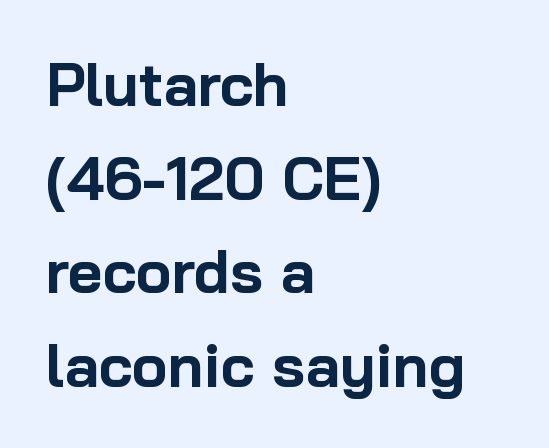
Letter spacing: default. Nothing sits at the stroke ends, so this counts as sans-serif. In terms of posture, this sample is upright. These lines are rendered in a variable-pitch font. The rows are spaced the way most documents space them.
